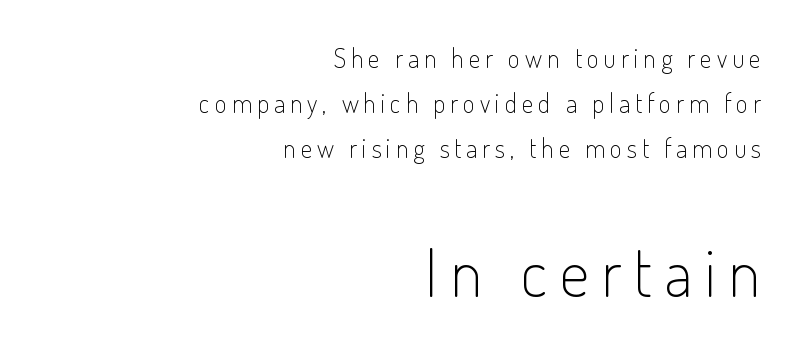
The image shows 66 px light, condensed sans-serif type, upright; set right-aligned, line spacing 1.73x, not underlined; the second (bottom) block is 2.54x larger; low stroke contrast and a small x-height.
